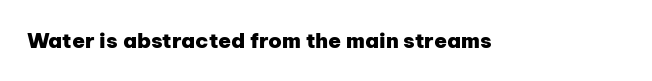
{"italic": "no", "bold": "yes", "underline": "no", "letter_spacing": "normal", "letter_spacing_em": 0.0, "glyph_px": 21}
